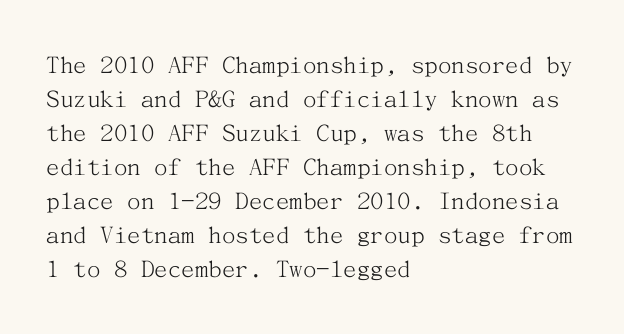
{"italic": "no", "bold": "no", "underline": "no", "align": "left", "line_spacing": "normal", "line_spacing_ratio": 1.26, "letter_spacing": "normal", "letter_spacing_em": 0.0, "glyph_px": 27}
